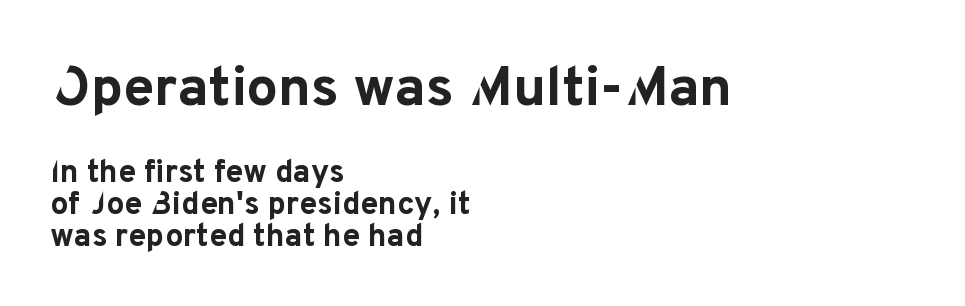
Q: Is the text bold? A: Yes.
Q: Is the text italic (slanted)? A: No, it is upright.
Q: Is the typeface a serif or a sans-serif typeface? A: Sans-serif.
Q: Is the text underlined? A: No.
Q: How is the paragraph aligned? A: Left-aligned.
Q: Is the spacing between letters normal or unusually wide? A: Normal.
Q: Is the spacing between lines tight, normal or loose? A: Tight.
Q: Which block of text is set in a larger size, the first (top) or the second (bottom)? A: The first (top) one.
Q: Width (condensed, normal, or wide)? A: Normal.
Q: Stroke contrast? A: Low.
Q: x-height? A: Medium.
Q: Monospaced? A: No.
